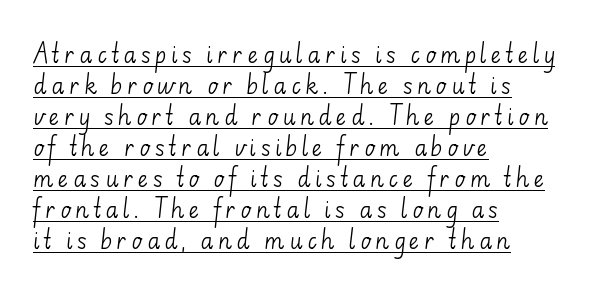
{"bold": "no", "underline": "yes", "align": "left", "line_spacing": "normal", "line_spacing_ratio": 1.41, "glyph_px": 22}
